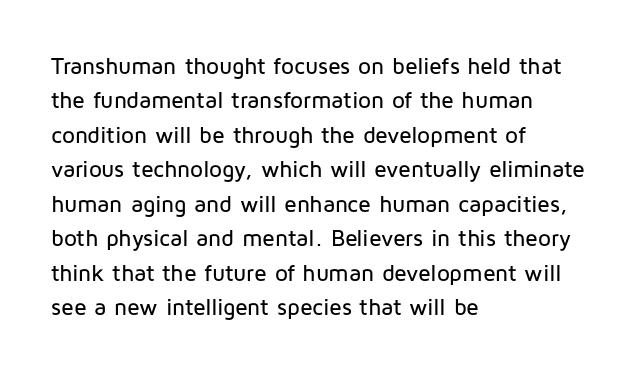
The specimen omits any rule beneath the text block's lines. The line-height multiplier appears to be the usual default. Posture: upright roman. The letters sit at their default tracking, neither squeezed nor spread.
